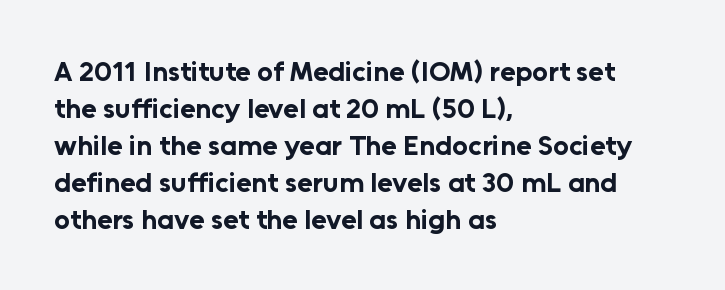
{"serif": "no", "italic": "no", "bold": "yes", "weight": "bold", "width": "normal", "stroke_contrast": "low", "x_height": "medium", "monospaced": "no", "underline": "no", "align": "left", "line_spacing": "normal", "line_spacing_ratio": 1.32, "letter_spacing": "normal", "letter_spacing_em": 0.0, "glyph_px": 28}
